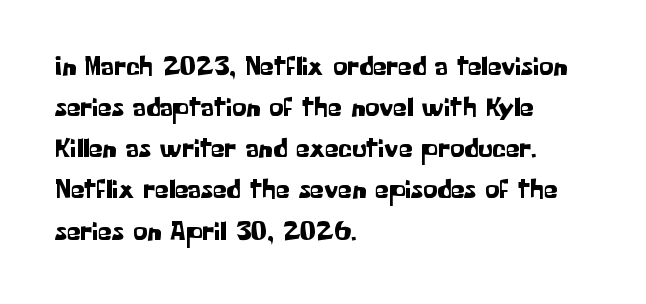
Q: Is the text italic (slanted)? A: No, it is upright.
Q: Is the typeface a serif or a sans-serif typeface? A: Sans-serif.
Q: Is the text underlined? A: No.
Q: How is the paragraph aligned? A: Left-aligned.
Q: Is the spacing between letters normal or unusually wide? A: Normal.
Q: Is the spacing between lines tight, normal or loose? A: Normal.
Q: Width (condensed, normal, or wide)? A: Normal.
Q: Stroke contrast? A: Low.
Q: x-height? A: Medium.
Q: Monospaced? A: No.
